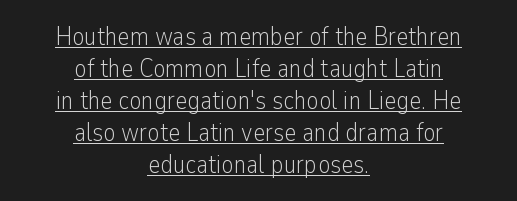
The image shows 26 px text type, upright; set centered, line spacing 1.23x, normal letter spacing, underlined.
